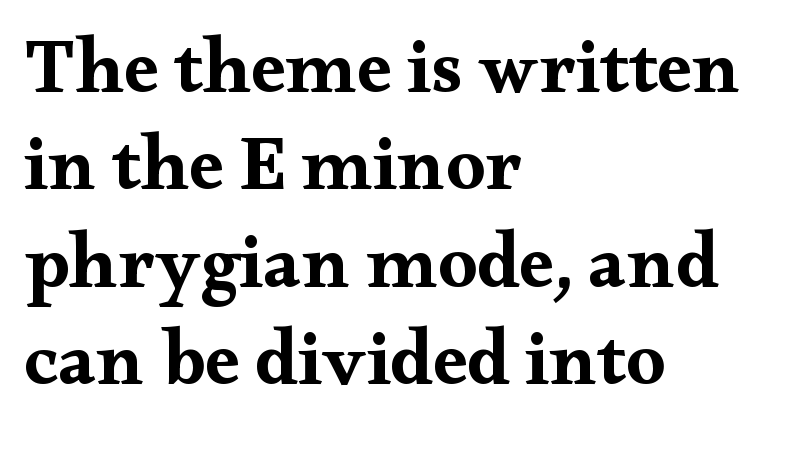
Quick note: underline off. The rendering uses a bold face; every stroke is thick and dark. The typesetter chose a ragged-right arrangement here. The letters stand straight up with perfectly vertical stems. Proportional: the letters do not fall into vertical columns.
